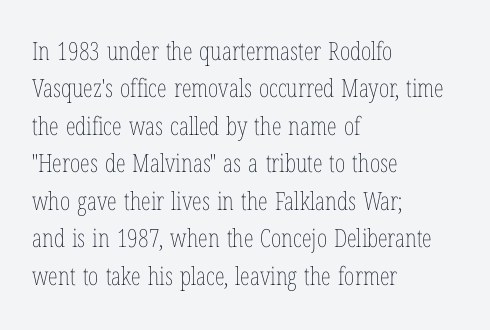
In CSS terms this would be text-align: left. Descenders are the only things crossing below the line. One glance says typical: line gaps are just what's usual. This is the regular roman posture of the typeface.
